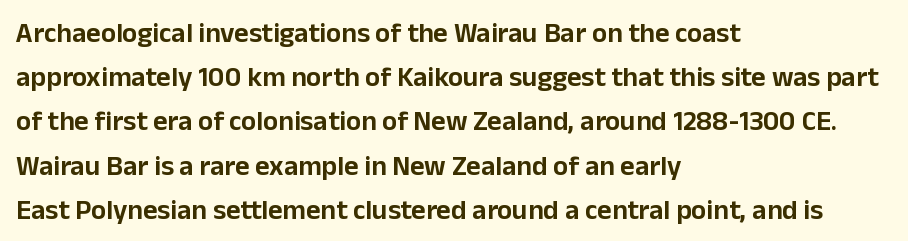
The image shows 28 px sans-serif type, upright; set left-aligned, normal line spacing (1.58x), normal letter spacing, not underlined; low stroke contrast and a medium x-height.
